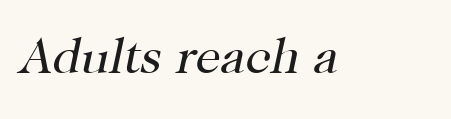
The image shows 50 px regular-weight serif type, italic (leaning right); set normal letter spacing, not underlined; high stroke contrast and a medium x-height.
